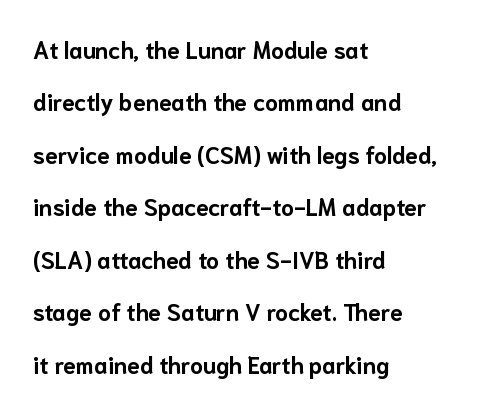
The image shows 23 px bold type, upright; set left-aligned, loose line spacing (2.28x), normal letter spacing, not underlined.
